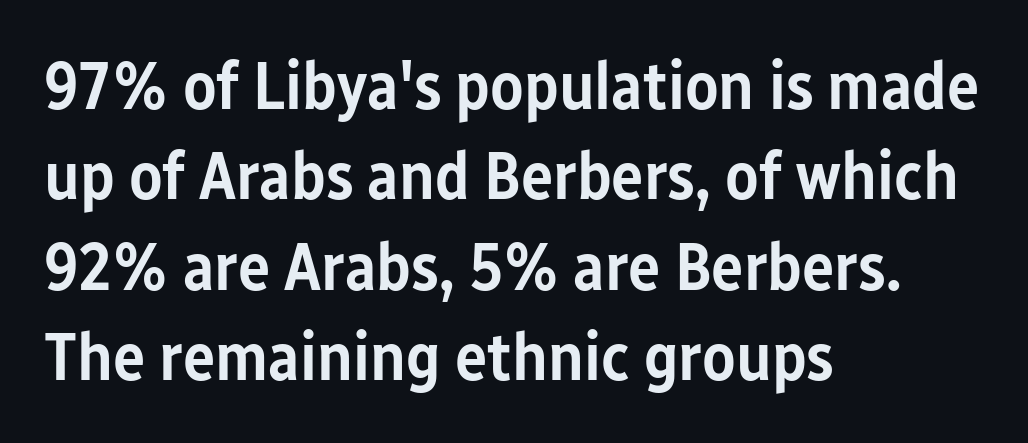
{"serif": "no", "italic": "no", "bold": "semi", "weight": "semibold", "width": "condensed", "stroke_contrast": "low", "x_height": "medium", "monospaced": "no", "underline": "no", "align": "left", "line_spacing": "normal", "line_spacing_ratio": 1.33, "letter_spacing": "normal", "letter_spacing_em": 0.0, "glyph_px": 68}
